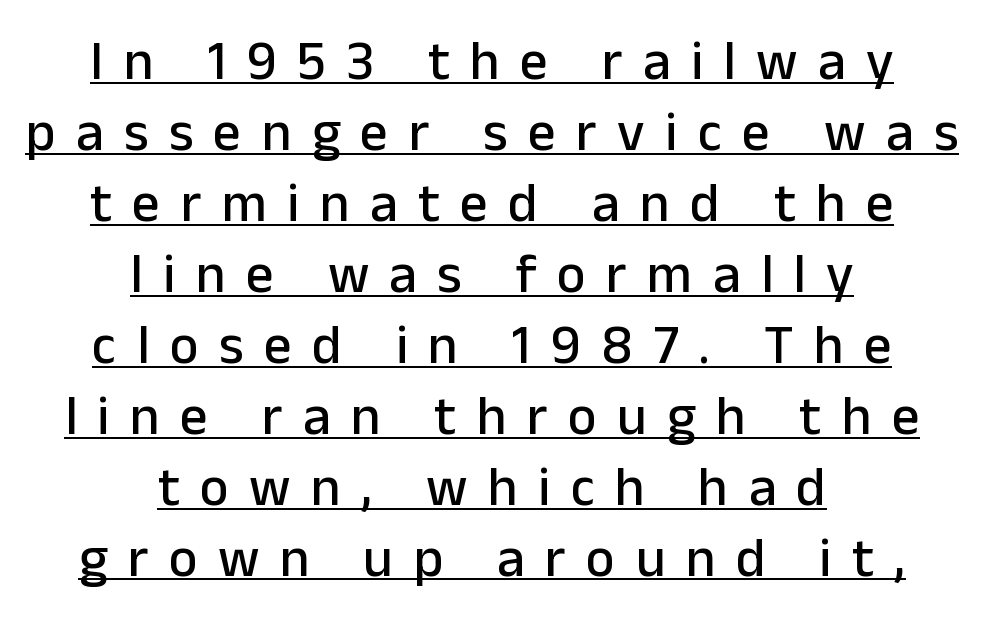
{"serif": "no", "italic": "no", "width": "normal", "stroke_contrast": "low", "x_height": "medium", "monospaced": "no", "underline": "yes", "align": "center", "line_spacing": "normal", "line_spacing_ratio": 1.29, "letter_spacing": "wide", "letter_spacing_em": 0.37, "glyph_px": 55}
